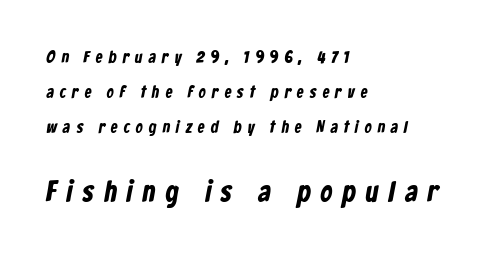
How heavy is the stroke? Heavy — this is a bold. The face used here is proportionally spaced, like ordinary book or web type. No word sits above an underline. The letters in the lower block stand taller than those in the block above. Leading is clearly above the norm, producing a sparse column. To sum up the face: it is a sans, with no serifs.
